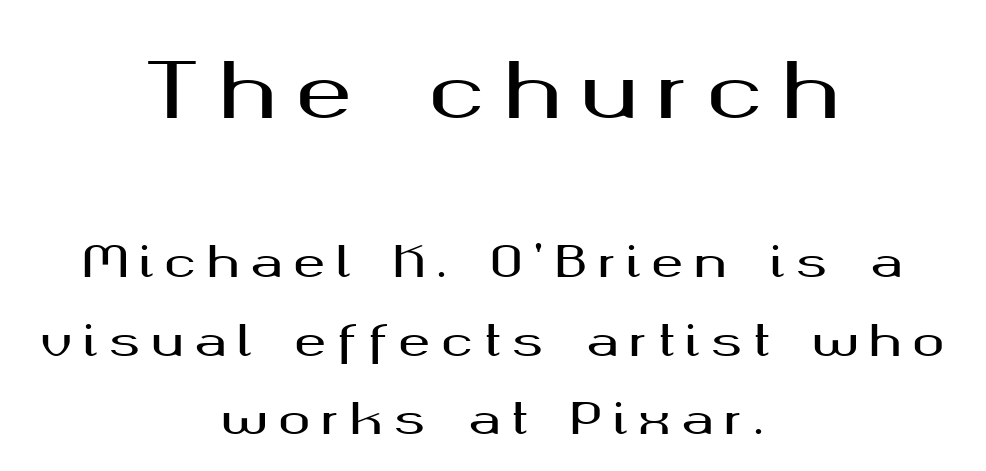
Q: Is the text italic (slanted)? A: No, it is upright.
Q: Is the typeface a serif or a sans-serif typeface? A: Sans-serif.
Q: Is the text underlined? A: No.
Q: How is the paragraph aligned? A: Centered.
Q: Is the spacing between letters normal or unusually wide? A: Unusually wide.
Q: Which block of text is set in a larger size, the first (top) or the second (bottom)? A: The first (top) one.
Q: Width (condensed, normal, or wide)? A: Wide.
Q: Stroke contrast? A: Medium.
Q: x-height? A: Medium.
Q: Monospaced? A: No.
